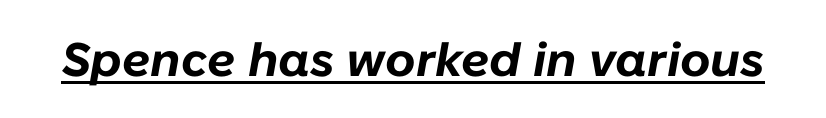
Look at the tracking — it's just the regular setting, nothing added. The typography opts for an oblique posture over an upright one. This sample has the flowing, uneven cadence of proportional lettering. Students, this is bold: see how much ink each stroke carries. The lettering is marked with a stroke running underneath it.
